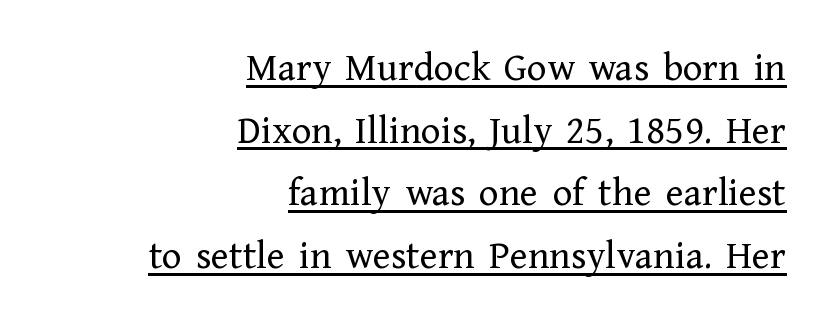
{"serif": "yes", "italic": "no", "bold": "no", "weight": "regular", "width": "normal", "stroke_contrast": "low", "x_height": "medium", "monospaced": "no", "underline": "yes", "align": "right", "line_spacing": "normal", "line_spacing_ratio": 1.53, "letter_spacing": "normal", "letter_spacing_em": 0.0, "glyph_px": 41}
